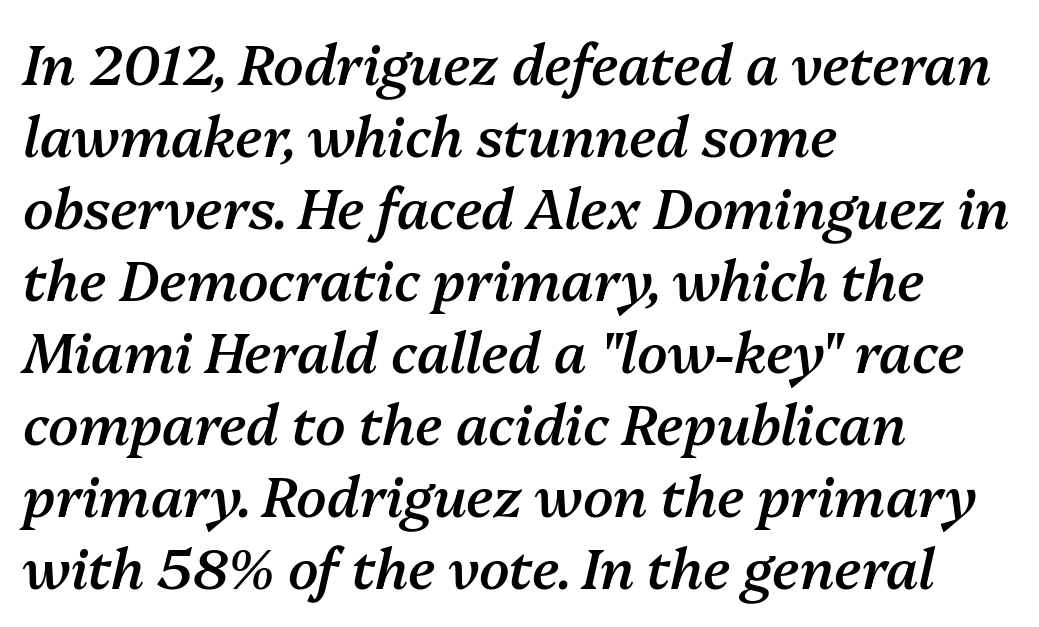
The words here are not underlined. Quick note: interline space is typical. Do the characters align in a grid? No, the font is proportional. The axis of the letterforms is tilted away from vertical. What stands out about the letter spacing? Nothing — it is the standard amount. This rendering uses left alignment, leaving the right contour irregular.
